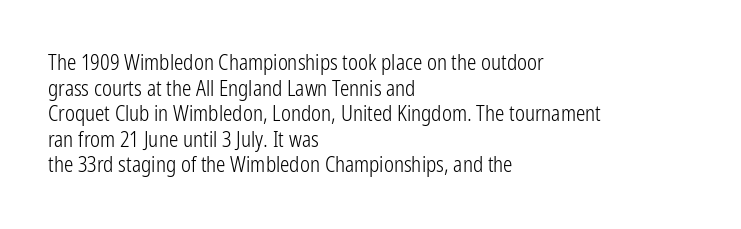
Does extra space separate the letters? No, they use regular spacing. The passage is arranged the way most books set body copy — flush left. The area under the type is left untouched. The face looks like a standard text weight, possibly lighter. Notice how the stems are strictly vertical — no italics here.
